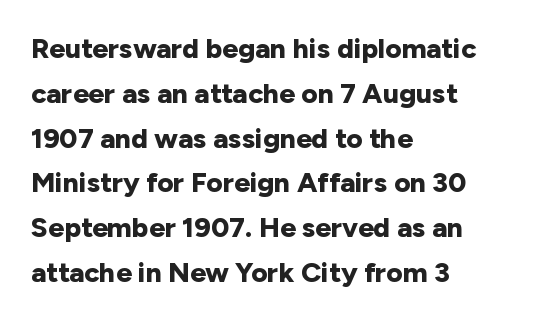
Q: Is the text bold? A: Yes.
Q: Is the text italic (slanted)? A: No, it is upright.
Q: Is the typeface a serif or a sans-serif typeface? A: Sans-serif.
Q: Is the text underlined? A: No.
Q: How is the paragraph aligned? A: Left-aligned.
Q: Is the spacing between letters normal or unusually wide? A: Normal.
Q: Is the spacing between lines tight, normal or loose? A: Normal.
Q: Width (condensed, normal, or wide)? A: Normal.
Q: Stroke contrast? A: Low.
Q: x-height? A: Medium.
Q: Monospaced? A: No.
